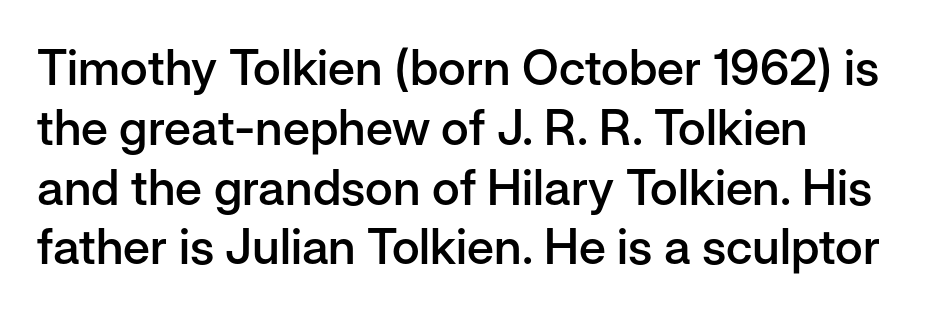
{"serif": "no", "italic": "no", "bold": "semi", "weight": "semibold", "width": "normal", "stroke_contrast": "low", "x_height": "medium", "monospaced": "no", "underline": "no", "align": "left", "line_spacing_ratio": 1.22, "letter_spacing": "normal", "letter_spacing_em": 0.0, "glyph_px": 49}
